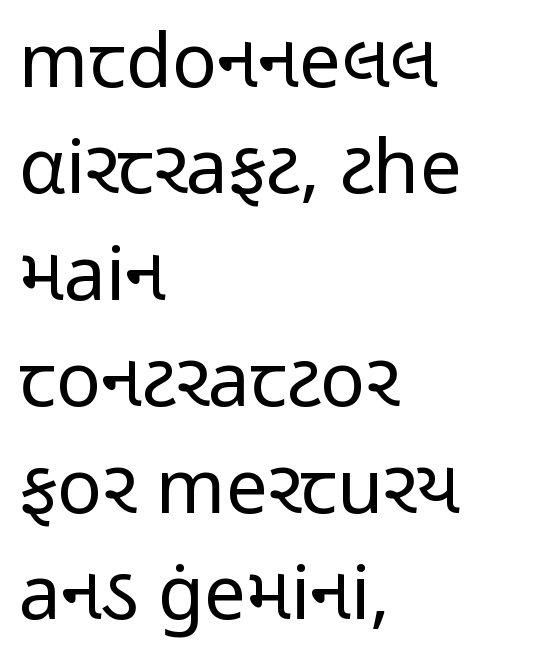
{"serif": "no", "italic": "no", "bold": "no", "weight": "regular", "width": "condensed", "stroke_contrast": "low", "x_height": "medium", "monospaced": "no", "underline": "no", "align": "left", "line_spacing": "normal", "line_spacing_ratio": 1.42, "letter_spacing": "normal", "letter_spacing_em": 0.0, "glyph_px": 75}
